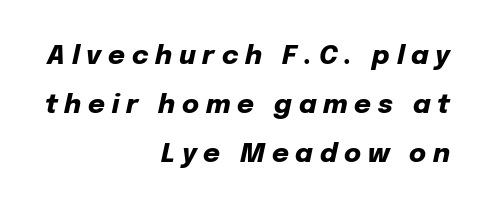
{"italic": "yes", "lean": "right", "slant_degrees": 12, "bold": "yes", "underline": "no", "align": "right", "line_spacing_ratio": 1.89, "letter_spacing": "wide", "letter_spacing_em": 0.26, "glyph_px": 26}
